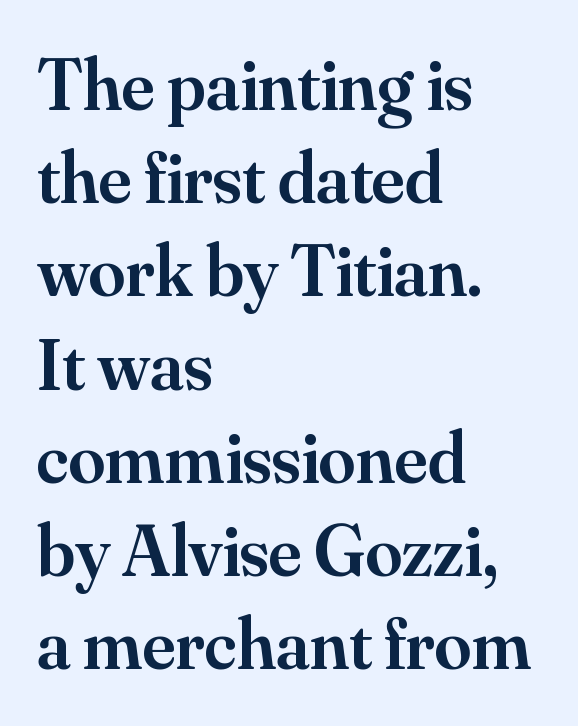
{"serif": "yes", "italic": "no", "bold": "semi", "weight": "semibold", "width": "normal", "stroke_contrast": "medium", "x_height": "small", "monospaced": "no", "underline": "no", "align": "left", "line_spacing": "normal", "line_spacing_ratio": 1.26, "letter_spacing": "normal", "letter_spacing_em": 0.0, "glyph_px": 74}
